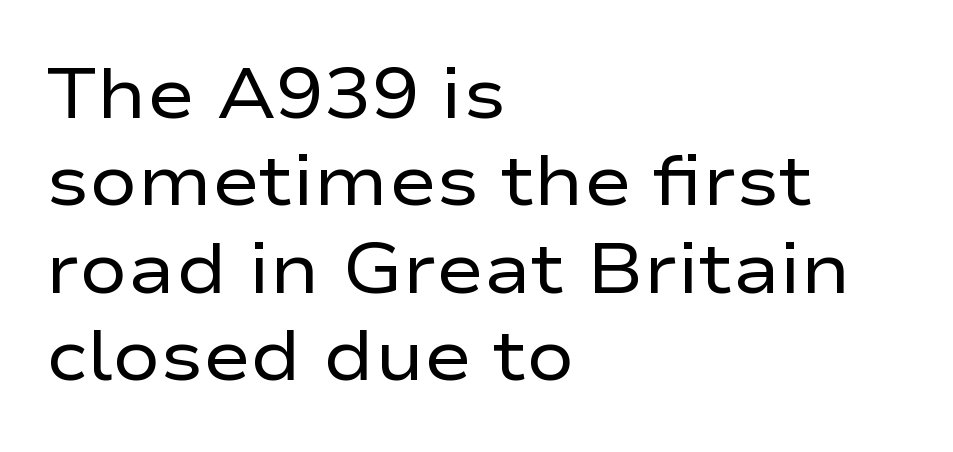
Q: Is the text bold? A: No.
Q: Is the text italic (slanted)? A: No, it is upright.
Q: Is the typeface a serif or a sans-serif typeface? A: Sans-serif.
Q: Is the text underlined? A: No.
Q: How is the paragraph aligned? A: Left-aligned.
Q: Is the spacing between letters normal or unusually wide? A: Normal.
Q: Width (condensed, normal, or wide)? A: Wide.
Q: Stroke contrast? A: Low.
Q: x-height? A: Medium.
Q: Monospaced? A: No.
